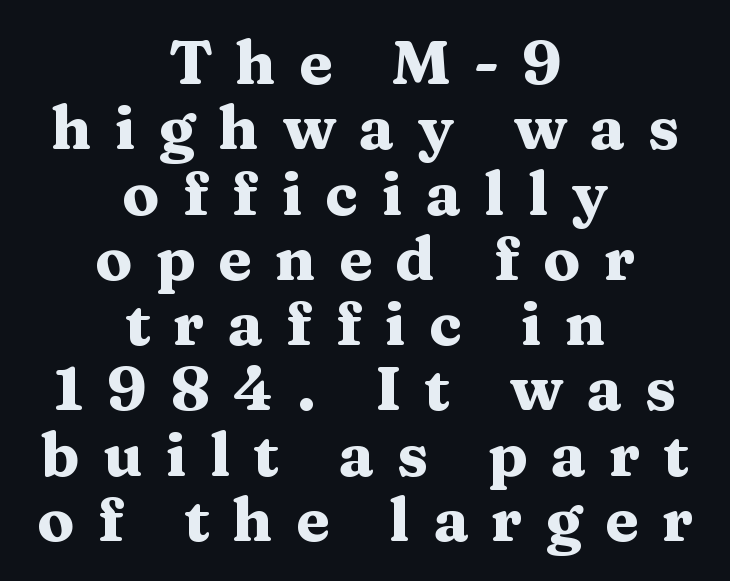
{"serif": "yes", "italic": "no", "bold": "yes", "weight": "heavy", "width": "wide", "stroke_contrast": "medium", "x_height": "medium", "monospaced": "no", "underline": "no", "align": "center", "line_spacing": "tight", "line_spacing_ratio": 1.07, "letter_spacing": "wide", "letter_spacing_em": 0.38, "glyph_px": 61}
